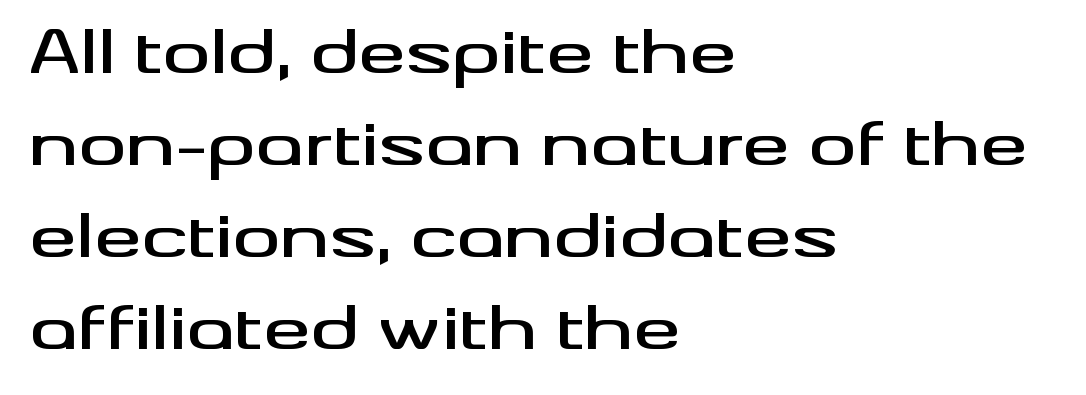
{"serif": "no", "italic": "no", "width": "wide", "stroke_contrast": "medium", "x_height": "small", "monospaced": "no", "underline": "no", "align": "left", "line_spacing": "normal", "line_spacing_ratio": 1.56, "letter_spacing": "normal", "letter_spacing_em": 0.0, "glyph_px": 59}
